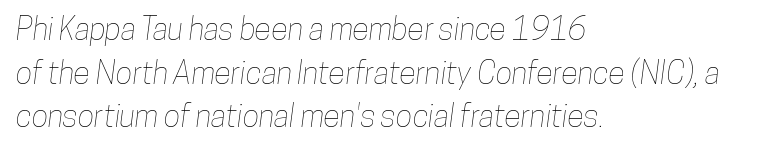
{"width": "condensed", "stroke_contrast": "low", "x_height": "medium", "monospaced": "no", "underline": "no", "align": "left", "line_spacing": "normal", "line_spacing_ratio": 1.41, "letter_spacing": "normal", "letter_spacing_em": 0.0, "glyph_px": 31}
